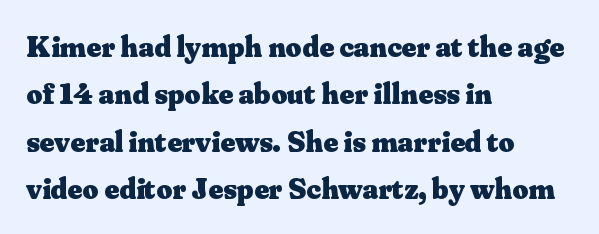
A classic flush-left, rag-right setting is used for this passage. Upright lettering throughout. The zone under the glyphs is completely vacant. Character widths vary here, with narrow letters taking less room than wide ones. Students, observe: this is what conventionally led text looks like.
